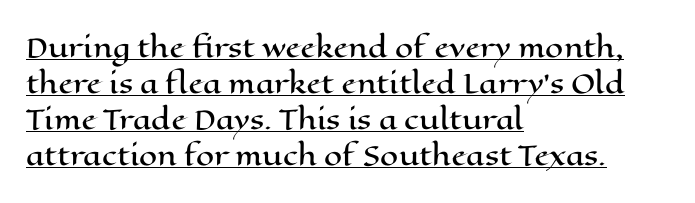
The image shows 26 px text type, upright; set left-aligned, normal line spacing (1.38x), normal letter spacing, underlined.
